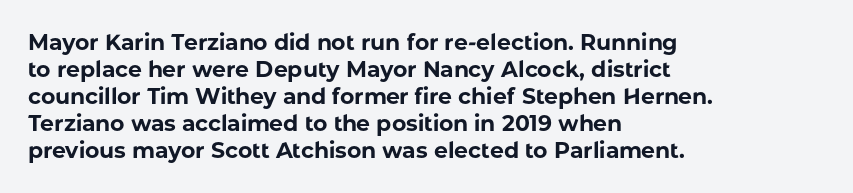
The image shows 22 px bold type, upright; set left-aligned, line spacing 1.23x, normal letter spacing, not underlined.
